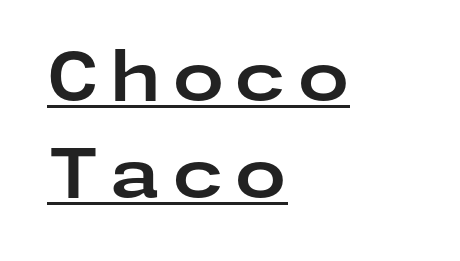
Q: Is the text bold? A: Yes.
Q: Is the text italic (slanted)? A: No, it is upright.
Q: Is the typeface a serif or a sans-serif typeface? A: Sans-serif.
Q: Is the text underlined? A: Yes.
Q: How is the paragraph aligned? A: Left-aligned.
Q: Is the spacing between lines tight, normal or loose? A: Normal.
Q: Width (condensed, normal, or wide)? A: Wide.
Q: Stroke contrast? A: Low.
Q: x-height? A: Medium.
